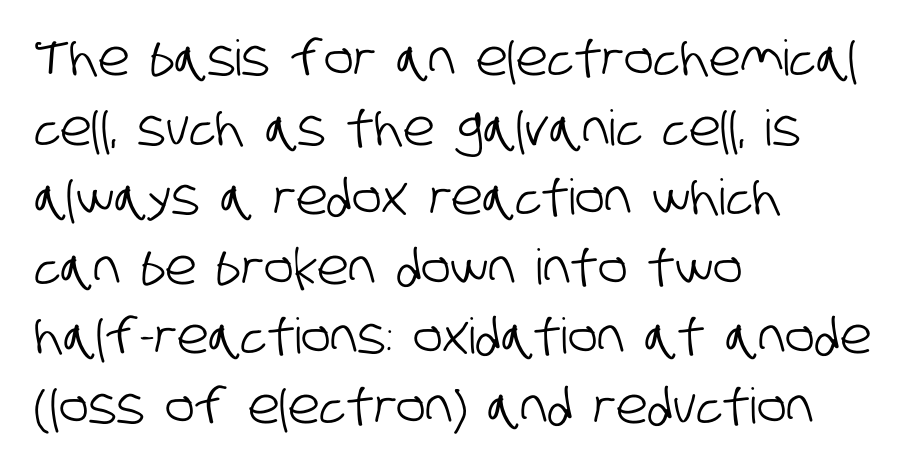
The image shows 49 px condensed sans-serif type; set left-aligned, normal line spacing (1.42x), normal letter spacing, not underlined; low stroke contrast and a large x-height.
